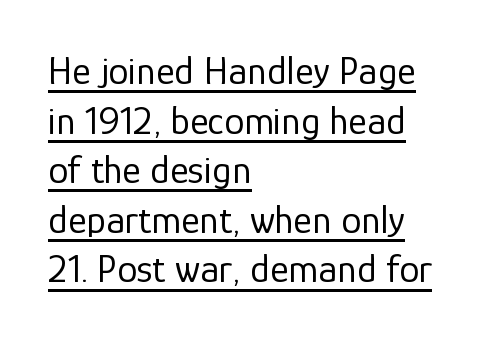
Posture: upright roman. Line starts are locked; line ends wander. Stems and bowls with no extra thickness — not bold. The passage shown is typed in a proportional face where columns would drift. You can see a thin bar hugging the bottom of the glyphs.
